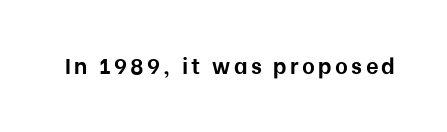
The image shows 22 px bold type, upright; set not underlined.
